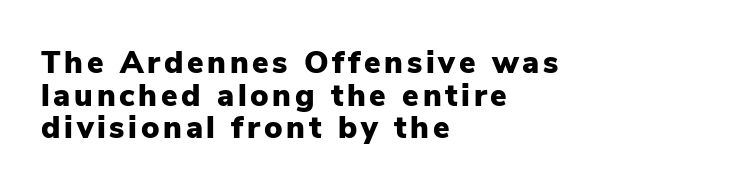
The type sits square on the baseline with zero lean. The typesetting leans heavy: a genuine bold. Each row of text sits above clean, open space. The font family rendered here belongs to the sans-serif group.
